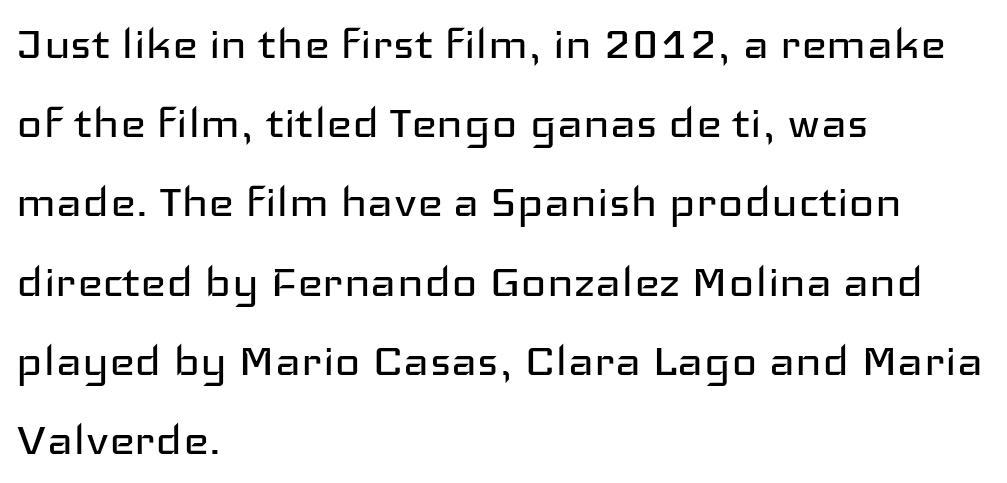
The image shows 55 px regular-weight, wide sans-serif type, upright; set left-aligned, normal line spacing (1.44x), normal letter spacing, not underlined; low stroke contrast and a medium x-height.
